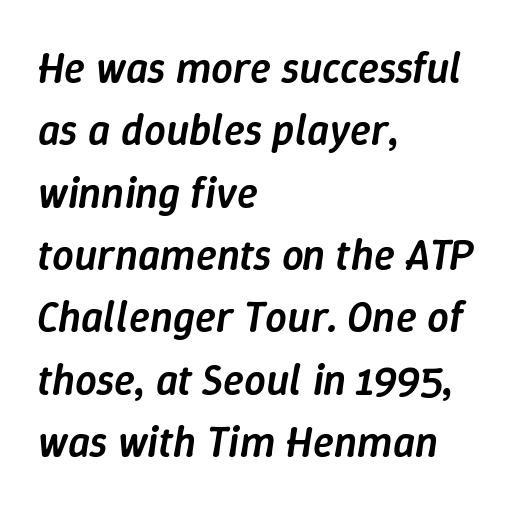
Q: Is the text bold? A: Semi-bold.
Q: Is the text italic (slanted)? A: Yes, it leans right by about 9 degrees.
Q: Is the text underlined? A: No.
Q: How is the paragraph aligned? A: Left-aligned.
Q: Is the spacing between letters normal or unusually wide? A: Normal.
Q: Is the spacing between lines tight, normal or loose? A: Normal.
Q: Width (condensed, normal, or wide)? A: Normal.
Q: Stroke contrast? A: Low.
Q: x-height? A: Medium.
Q: Monospaced? A: No.
